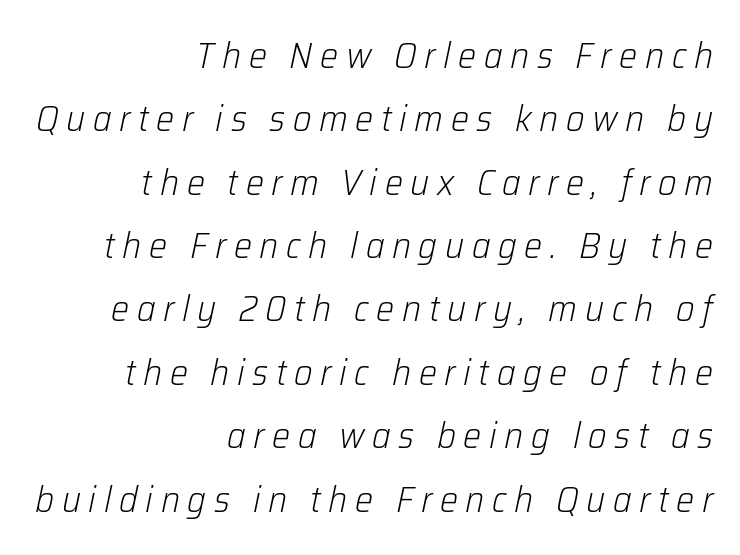
Q: Is the text bold? A: No.
Q: Is the text italic (slanted)? A: Yes, it leans right by about 12 degrees.
Q: Is the text underlined? A: No.
Q: How is the paragraph aligned? A: Right-aligned.
Q: Is the spacing between letters normal or unusually wide? A: Unusually wide.
Q: Width (condensed, normal, or wide)? A: Normal.
Q: Stroke contrast? A: Low.
Q: x-height? A: Medium.
Q: Monospaced? A: No.
